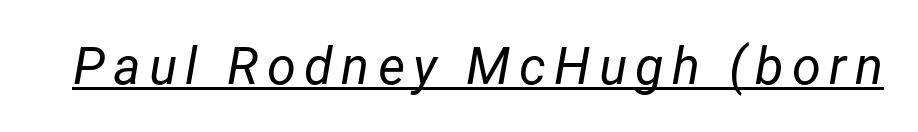
Italic: yes, the glyphs are oblique. Underlined type. Each letter keeps its own natural width here, so spacing adapts to shape. Caption: face not bold, strokes unweighted.
